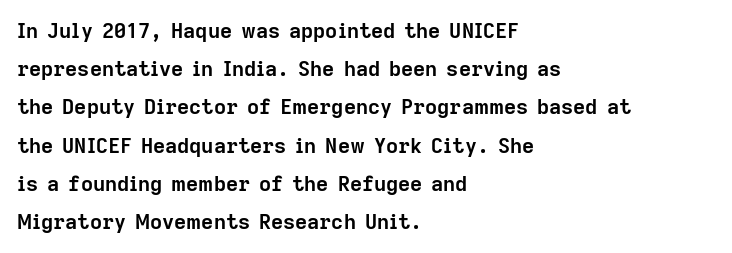
{"italic": "no", "bold": "yes", "underline": "no", "align": "left", "line_spacing_ratio": 1.82, "letter_spacing": "normal", "letter_spacing_em": 0.0, "glyph_px": 21}
